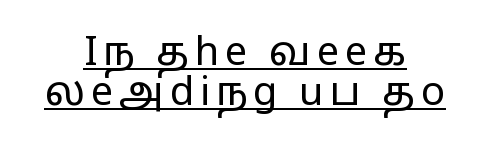
{"serif": "no", "italic": "no", "bold": "no", "weight": "regular", "width": "wide", "stroke_contrast": "low", "x_height": "medium", "monospaced": "no", "underline": "yes", "align": "center", "line_spacing": "tight", "line_spacing_ratio": 1.0, "glyph_px": 40}
